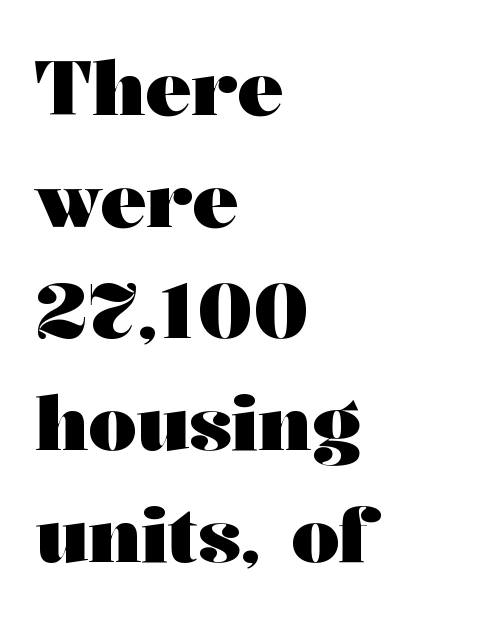
{"serif": "yes", "italic": "no", "bold": "yes", "weight": "heavy", "width": "wide", "stroke_contrast": "medium", "x_height": "medium", "monospaced": "no", "underline": "no", "align": "left", "line_spacing": "normal", "line_spacing_ratio": 1.47, "letter_spacing": "normal", "letter_spacing_em": 0.0, "glyph_px": 76}
